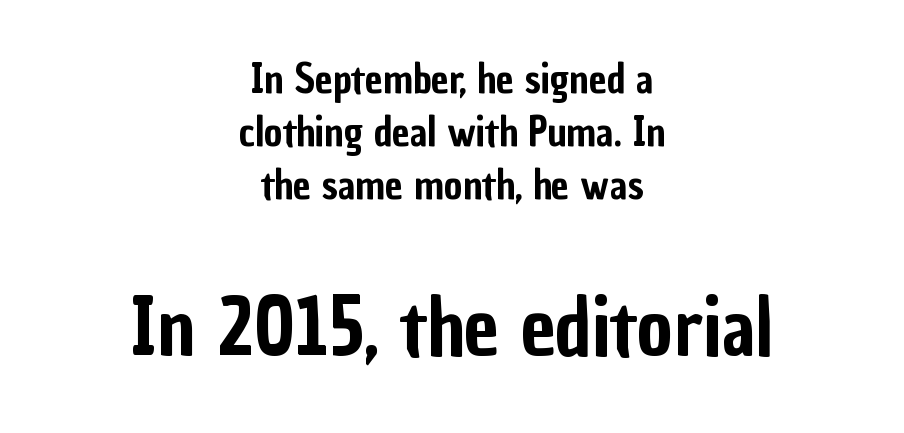
Is the lower block the larger one? Yes — the lower block carries the bigger type. The space beneath each line is pristine and unruled. The letters carry no serifs — their stems end cleanly without finishing strokes. Students, observe: this is what conventionally led text looks like. How are the letters spaced? Ordinarily, with no added tracking. Does the copy run flush right? No — it is centered line by line.
